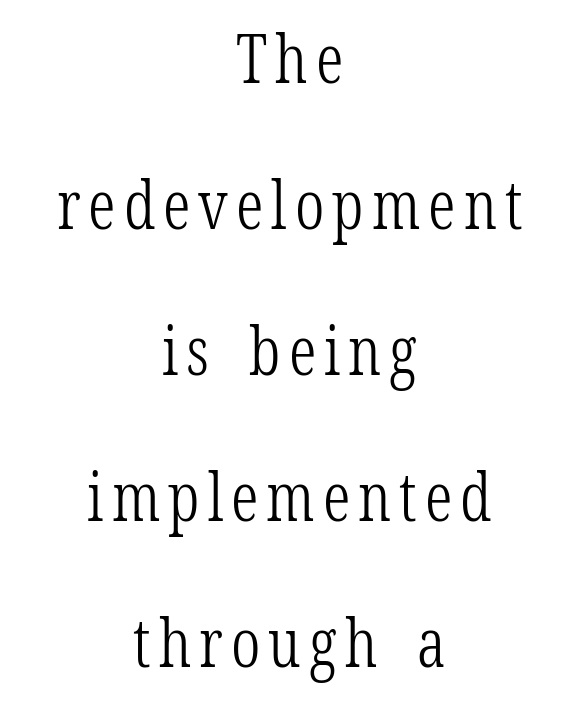
Is there any slant? The stems are plumb. The whitespace from short lines is split evenly between both sides. These lines stand farther apart than default settings would place them. The space directly below the letters is spotless. Serifs: yes, visible at the terminals of the letterforms. Weight: in the light-to-regular range.
